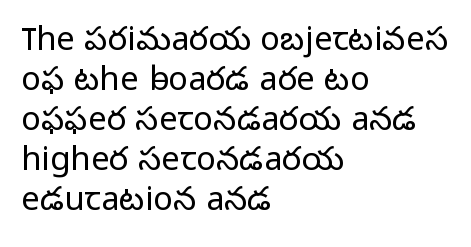
{"serif": "no", "italic": "no", "bold": "no", "weight": "light", "width": "normal", "stroke_contrast": "low", "x_height": "medium", "monospaced": "no", "underline": "no", "align": "left", "line_spacing_ratio": 1.21, "letter_spacing": "normal", "letter_spacing_em": 0.0, "glyph_px": 33}
